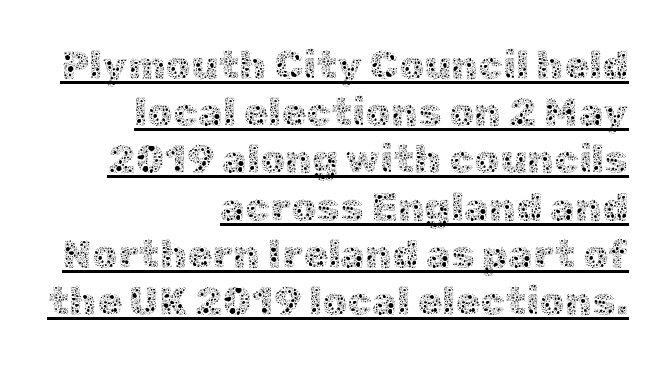
{"italic": "no", "bold": "no", "weight": "thin", "width": "normal", "x_height": "medium", "monospaced": "no", "underline": "yes", "align": "right", "line_spacing_ratio": 1.18, "letter_spacing": "normal", "letter_spacing_em": 0.0, "glyph_px": 40}
